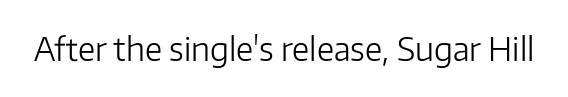
The face used here is a sans, in the tradition of grotesques and geometrics. These lines are rendered in a variable-pitch font. This rendering features lettering with no underline. Standard letterfit; no display-style spreading of the glyphs. The passage shown is not bold in any degree.
